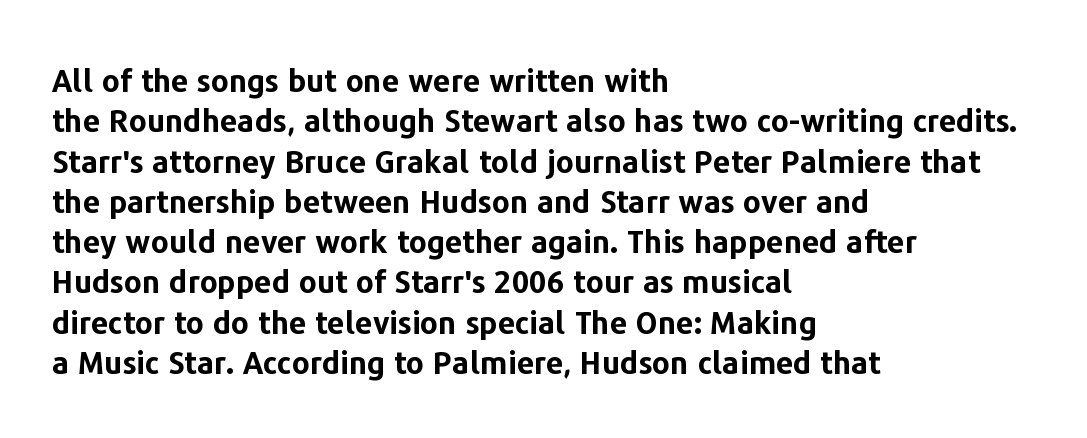
Stroke thickness is high; the sample reads as a true bold. Here the designer chose a conventional face with non-uniform glyph widths. Each line starts at the same left margin while the right side varies. The typeface chosen for these lines omits serifs. Normally led — the rows are evenly, conventionally spaced. Ascenders rise straight up at ninety degrees.
